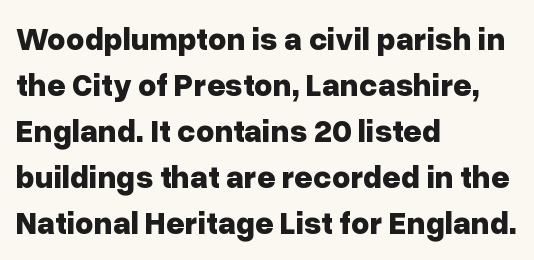
Q: Is the text bold? A: Yes.
Q: Is the text italic (slanted)? A: No, it is upright.
Q: Is the typeface a serif or a sans-serif typeface? A: Sans-serif.
Q: Is the text underlined? A: No.
Q: How is the paragraph aligned? A: Left-aligned.
Q: Is the spacing between letters normal or unusually wide? A: Normal.
Q: Is the spacing between lines tight, normal or loose? A: Normal.
Q: Width (condensed, normal, or wide)? A: Normal.
Q: Stroke contrast? A: Low.
Q: x-height? A: Medium.
Q: Monospaced? A: No.
